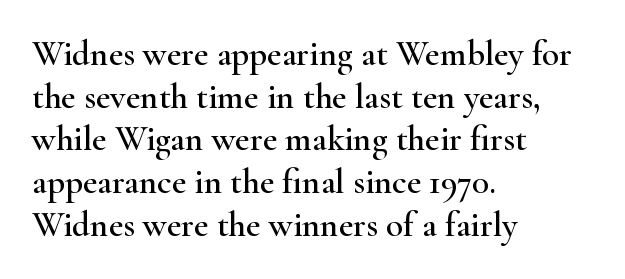
Q: Is the text italic (slanted)? A: No, it is upright.
Q: Is the typeface a serif or a sans-serif typeface? A: Serif.
Q: Is the text underlined? A: No.
Q: How is the paragraph aligned? A: Left-aligned.
Q: Is the spacing between letters normal or unusually wide? A: Normal.
Q: Width (condensed, normal, or wide)? A: Wide.
Q: Stroke contrast? A: High.
Q: x-height? A: Small.
Q: Monospaced? A: No.
